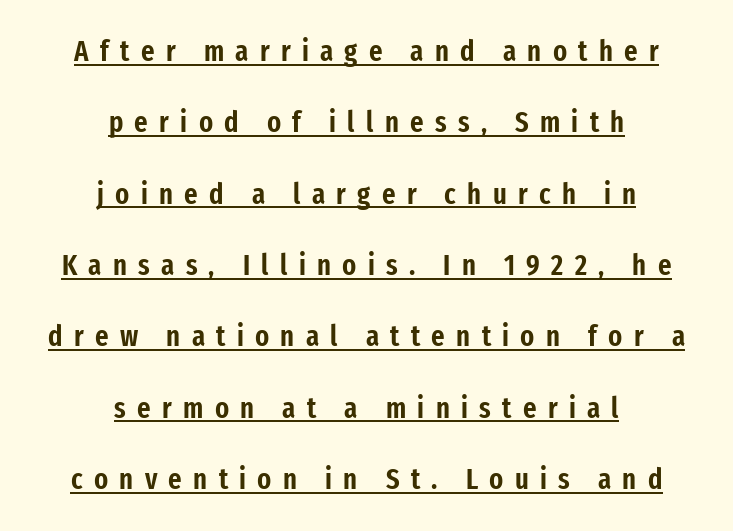
The image shows 29 px condensed sans-serif type, upright; set centered, loose line spacing (2.46x), unusually wide letter spacing (+0.39 em), underlined; low stroke contrast and a medium x-height.
